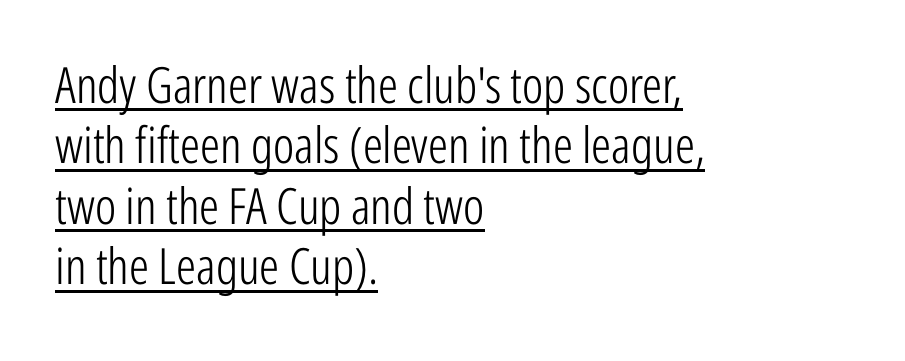
{"serif": "no", "italic": "no", "bold": "no", "weight": "light", "width": "condensed", "stroke_contrast": "low", "x_height": "medium", "monospaced": "no", "underline": "yes", "align": "left", "line_spacing_ratio": 1.21, "letter_spacing": "normal", "letter_spacing_em": 0.0, "glyph_px": 50}
